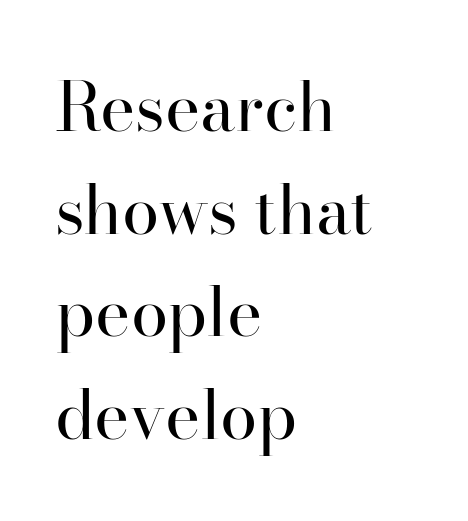
The image shows 67 px regular-weight serif type, upright; set left-aligned, normal line spacing (1.53x), normal letter spacing, not underlined; high stroke contrast and a small x-height.
